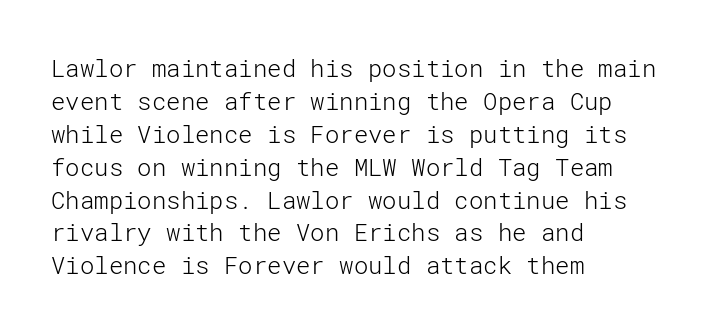
Q: Is the text bold? A: No.
Q: Is the text italic (slanted)? A: No, it is upright.
Q: Is the text underlined? A: No.
Q: How is the paragraph aligned? A: Left-aligned.
Q: Is the spacing between letters normal or unusually wide? A: Normal.
Q: Is the spacing between lines tight, normal or loose? A: Normal.
